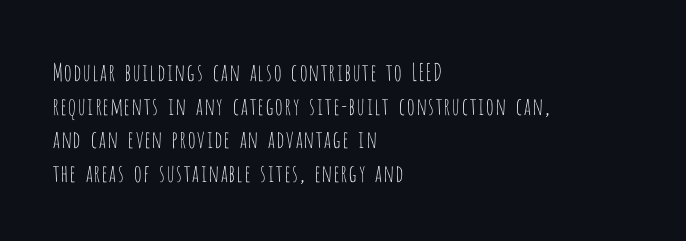
Does the copy run flush right? No — it runs flush left. Does extra space separate the letters? No, they use regular spacing. The letters look calm and open, with moderate or lighter stems. Beneath every word, the page is bare. Normally led — the rows are evenly, conventionally spaced.
